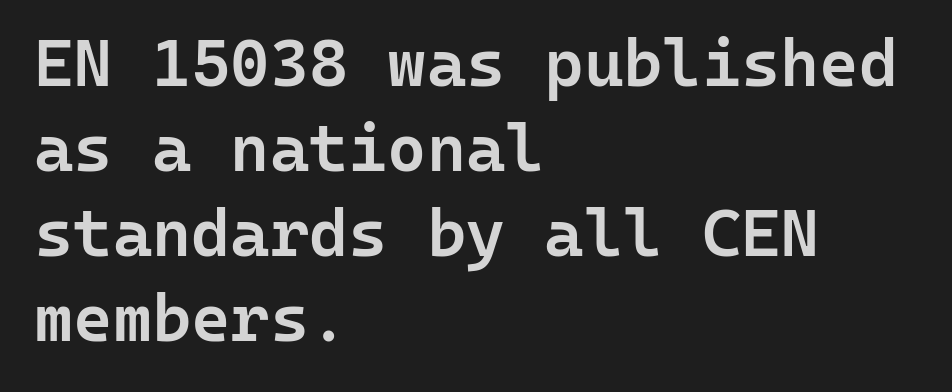
Every row of glyphs begins at an identical x-position on the left. Looks like terminal output: every glyph gets an equal slot. Quick note: not italic, upright. This is moderately heavy type, rendered in semibold. The face used here is rendered with its standard letterfit. Check the space under the baseline: it is left empty.
